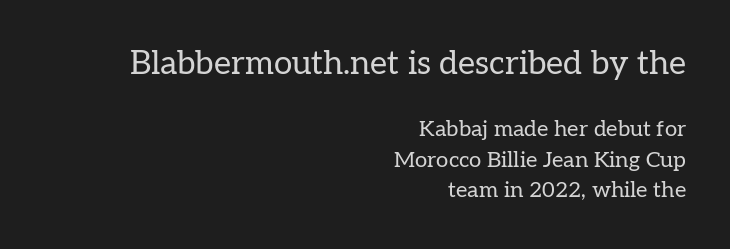
Q: Is the text bold? A: No.
Q: Is the text italic (slanted)? A: No, it is upright.
Q: Is the typeface a serif or a sans-serif typeface? A: Serif.
Q: Is the text underlined? A: No.
Q: How is the paragraph aligned? A: Right-aligned.
Q: Is the spacing between letters normal or unusually wide? A: Normal.
Q: Is the spacing between lines tight, normal or loose? A: Normal.
Q: Which block of text is set in a larger size, the first (top) or the second (bottom)? A: The first (top) one.
Q: Width (condensed, normal, or wide)? A: Normal.
Q: Stroke contrast? A: Low.
Q: x-height? A: Medium.
Q: Monospaced? A: No.
